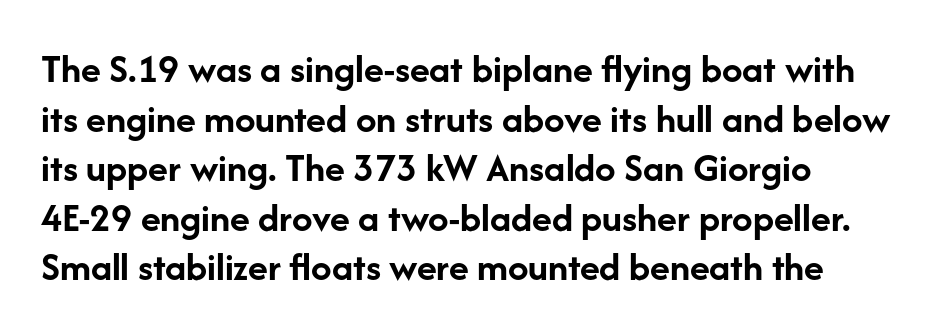
On the weight axis this lands at bold, roughly 700. Glance below the letters and you will spot only blank space. The font family rendered here belongs to the sans-serif group. This is the regular roman posture of the typeface.
